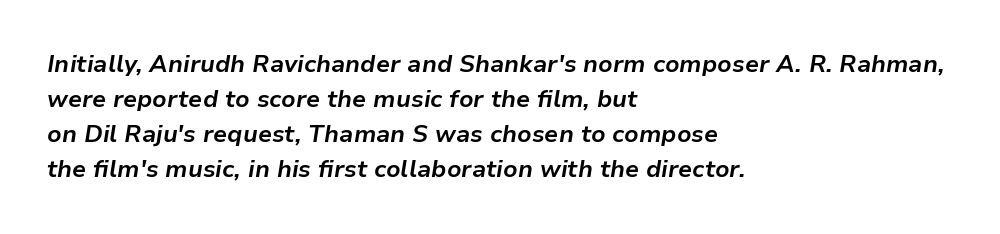
Q: Is the text bold? A: Yes.
Q: Is the text italic (slanted)? A: Yes, it leans right by about 9 degrees.
Q: Is the text underlined? A: No.
Q: How is the paragraph aligned? A: Left-aligned.
Q: Is the spacing between letters normal or unusually wide? A: Normal.
Q: Is the spacing between lines tight, normal or loose? A: Normal.
